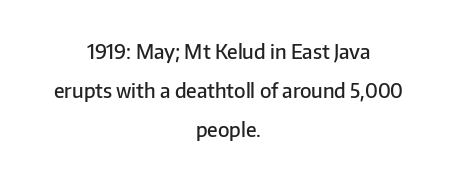
Q: Is the text bold? A: Semi-bold.
Q: Is the text italic (slanted)? A: No, it is upright.
Q: Is the text underlined? A: No.
Q: How is the paragraph aligned? A: Centered.
Q: Is the spacing between letters normal or unusually wide? A: Normal.
Q: Is the spacing between lines tight, normal or loose? A: Loose.
